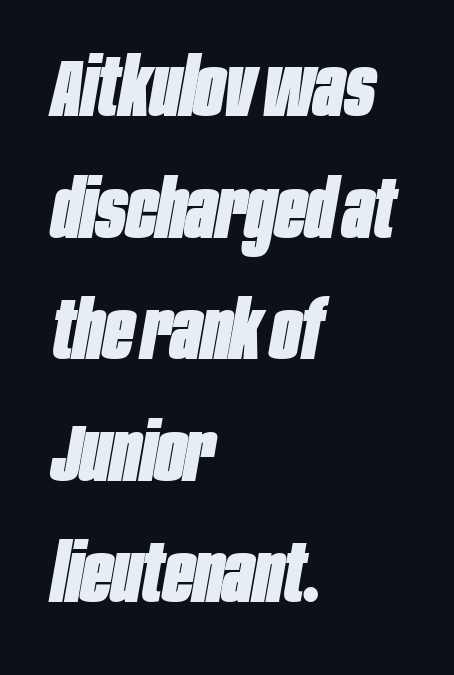
The image shows 80 px heavy, condensed type, italic (leaning right); set left-aligned, normal line spacing (1.52x), normal letter spacing, not underlined; low stroke contrast and a large x-height.
